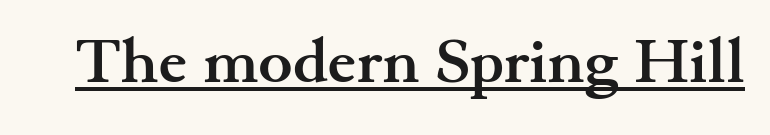
{"serif": "yes", "italic": "no", "bold": "yes", "weight": "semibold", "width": "wide", "stroke_contrast": "medium", "x_height": "small", "monospaced": "no", "underline": "yes", "letter_spacing": "normal", "letter_spacing_em": 0.0, "glyph_px": 64}
